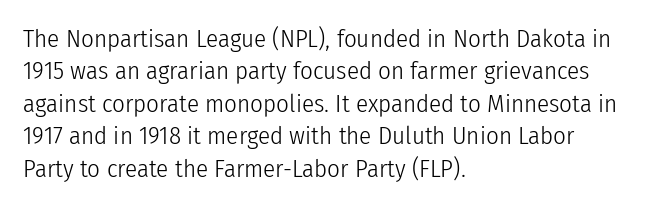
The words here are not underlined. Whoever set this chose a conventional vertical rhythm. Honestly, the letter spacing is just normal — you wouldn't notice it. Tall strokes in this sample are plumb rather than angled. Compared with a centered layout, this one pins lines to the left instead. The weight tops out at a normal text grade.
